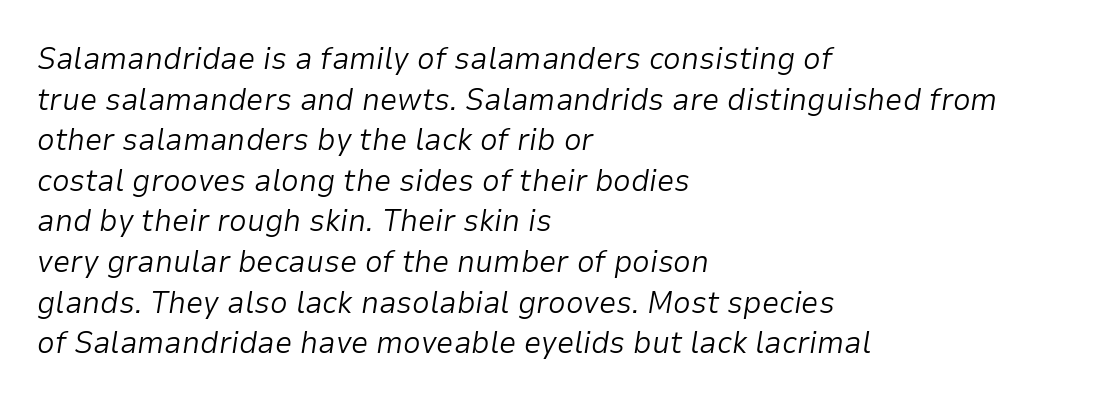
{"italic": "yes", "lean": "right", "slant_degrees": 9, "bold": "no", "weight": "light", "width": "normal", "stroke_contrast": "low", "x_height": "medium", "monospaced": "no", "underline": "no", "align": "left", "line_spacing": "normal", "line_spacing_ratio": 1.31, "letter_spacing": "normal", "letter_spacing_em": 0.0, "glyph_px": 31}
